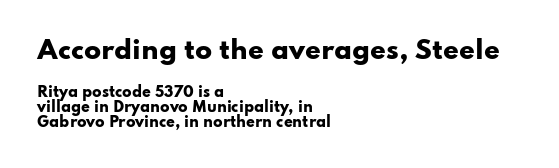
{"italic": "no", "bold": "yes", "underline": "no", "align": "left", "line_spacing": "tight", "line_spacing_ratio": 1.07, "letter_spacing": "normal", "letter_spacing_em": 0.0, "larger_block": "first", "size_ratio": 1.79, "glyph_px": 25}
